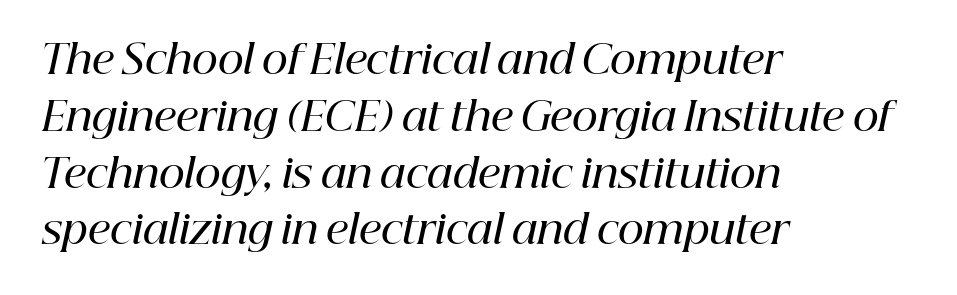
The image shows 40 px semibold serif type, italic (leaning right); set left-aligned, normal line spacing (1.42x), normal letter spacing, not underlined; high stroke contrast and a medium x-height.
